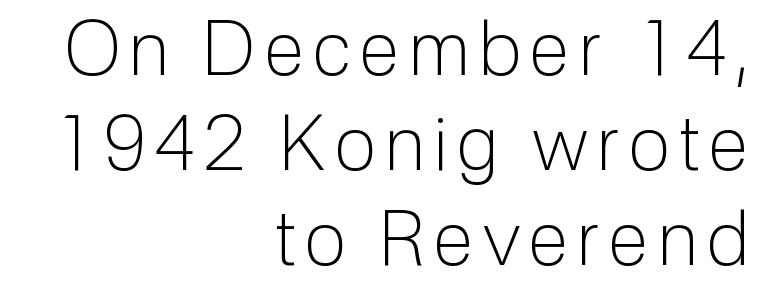
Q: Is the text bold? A: No.
Q: Is the text italic (slanted)? A: No, it is upright.
Q: Is the typeface a serif or a sans-serif typeface? A: Sans-serif.
Q: Is the text underlined? A: No.
Q: How is the paragraph aligned? A: Right-aligned.
Q: Is the spacing between lines tight, normal or loose? A: Normal.
Q: Width (condensed, normal, or wide)? A: Normal.
Q: Stroke contrast? A: Low.
Q: x-height? A: Medium.
Q: Monospaced? A: No.
